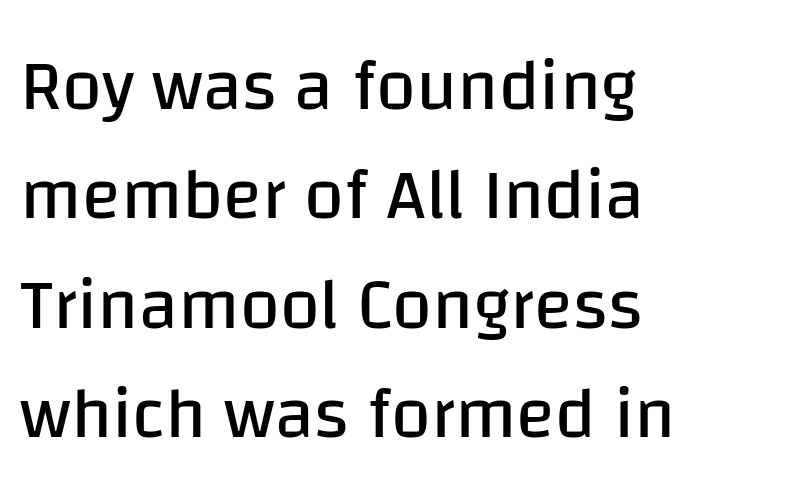
The image shows 72 px regular-weight sans-serif type, upright; set left-aligned, normal line spacing (1.52x), normal letter spacing, not underlined; low stroke contrast and a large x-height.
